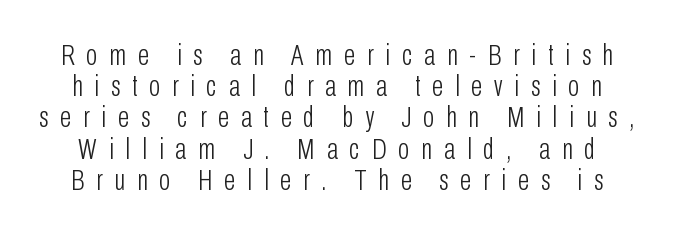
Underline: absent. How are the letters spaced? Widely, with obvious added tracking. No chunkiness to these letters — they're not bold. Baseline-to-baseline distance is barely more than the letter height. The face used here is proportionally spaced, like ordinary book or web type.
